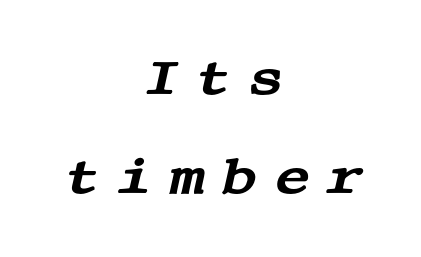
Baseline-to-baseline distance is far greater than the letter height. Underline: absent. A typesetter would mark this as italic. Small tapered or slab feet sit at the stroke ends, so this counts as serif. Casual observation: everything's sitting right in the middle. This rendering widens character spacing well past its baseline value.
